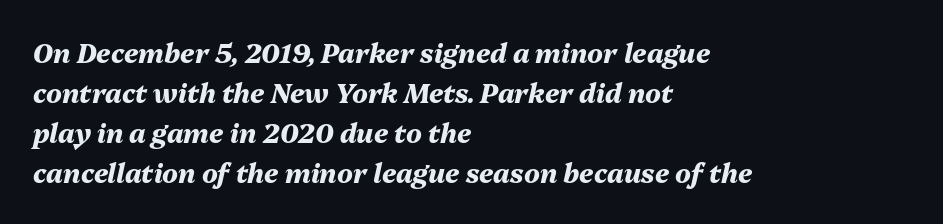
Letters rest on an invisible, unmarked baseline. Caption: standard tracking, unaltered. Set as a true bold cut, around the 700 mark. Reading down the column, the eye jumps a familiar distance to each next line. Characters are canted at an angle relative to the baseline's perpendicular.
